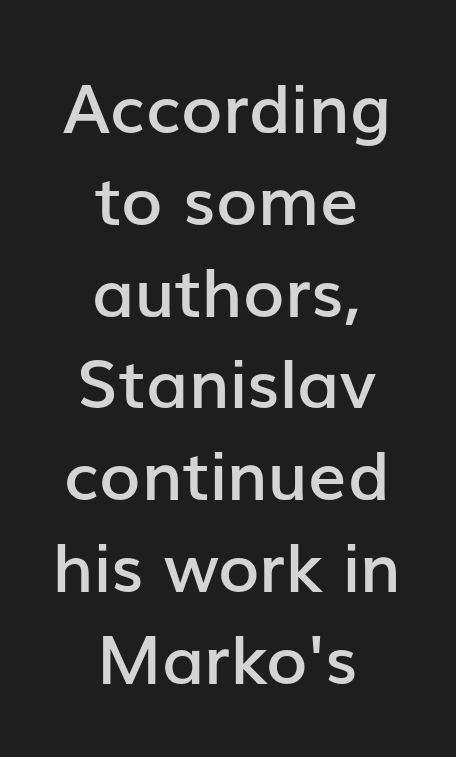
The image shows 68 px semibold sans-serif type, upright; set centered, normal line spacing (1.35x), normal letter spacing, not underlined; low stroke contrast and a medium x-height.
